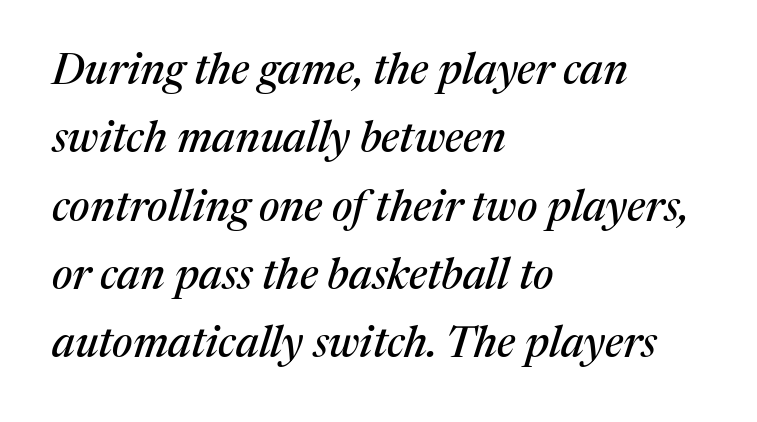
Q: Is the text italic (slanted)? A: Yes, it leans right by about 17 degrees.
Q: Is the typeface a serif or a sans-serif typeface? A: Serif.
Q: Is the text underlined? A: No.
Q: How is the paragraph aligned? A: Left-aligned.
Q: Is the spacing between letters normal or unusually wide? A: Normal.
Q: Is the spacing between lines tight, normal or loose? A: Normal.
Q: Width (condensed, normal, or wide)? A: Normal.
Q: Stroke contrast? A: Medium.
Q: x-height? A: Medium.
Q: Monospaced? A: No.
